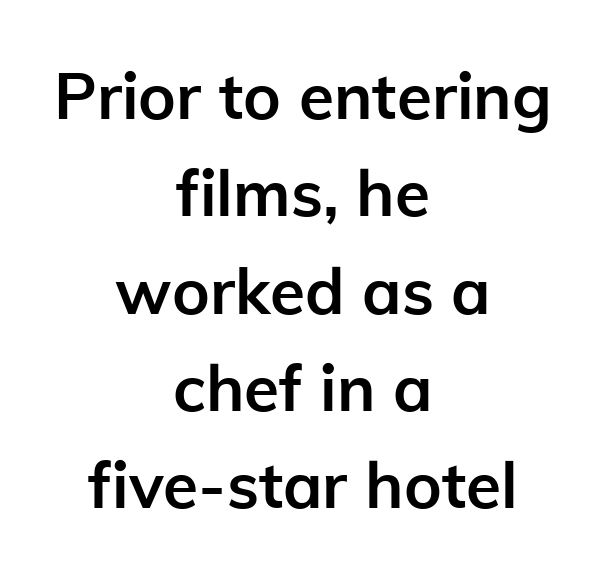
Q: Is the text bold? A: Yes.
Q: Is the text italic (slanted)? A: No, it is upright.
Q: Is the typeface a serif or a sans-serif typeface? A: Sans-serif.
Q: Is the text underlined? A: No.
Q: How is the paragraph aligned? A: Centered.
Q: Is the spacing between letters normal or unusually wide? A: Normal.
Q: Is the spacing between lines tight, normal or loose? A: Normal.
Q: Width (condensed, normal, or wide)? A: Normal.
Q: Stroke contrast? A: Low.
Q: x-height? A: Medium.
Q: Monospaced? A: No.
